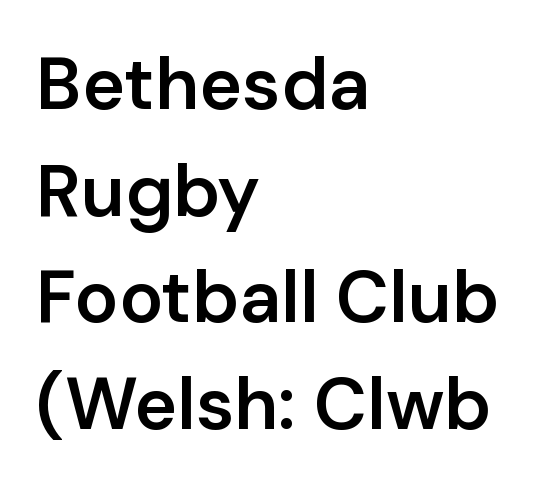
Character widths vary here, with narrow letters taking less room than wide ones. Reading down the column, the eye jumps a familiar distance to each next line. The lettering stays uniformly vertical, giving the passage a roman look. Descenders hang freely into open space. Every row of glyphs begins at an identical x-position on the left. Moderately thickened strokes mark this as semibold type.
